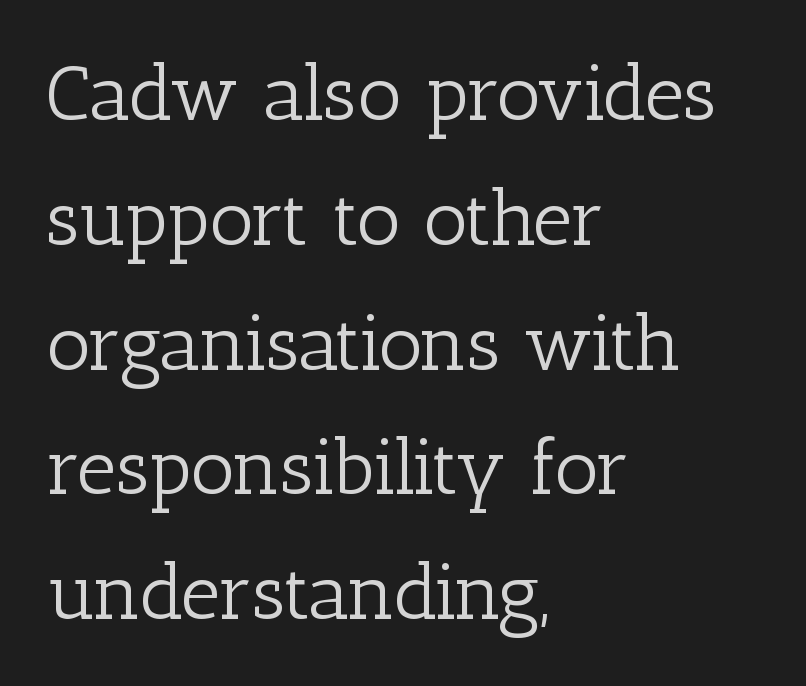
Q: Is the text bold? A: No.
Q: Is the text italic (slanted)? A: No, it is upright.
Q: Is the typeface a serif or a sans-serif typeface? A: Serif.
Q: Is the text underlined? A: No.
Q: How is the paragraph aligned? A: Left-aligned.
Q: Is the spacing between letters normal or unusually wide? A: Normal.
Q: Is the spacing between lines tight, normal or loose? A: Normal.
Q: Width (condensed, normal, or wide)? A: Normal.
Q: Stroke contrast? A: Low.
Q: x-height? A: Medium.
Q: Monospaced? A: No.
